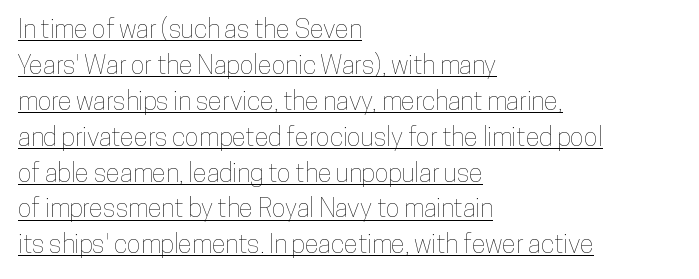
Q: Is the text italic (slanted)? A: No, it is upright.
Q: Is the text underlined? A: Yes.
Q: How is the paragraph aligned? A: Left-aligned.
Q: Is the spacing between letters normal or unusually wide? A: Normal.
Q: Is the spacing between lines tight, normal or loose? A: Normal.
